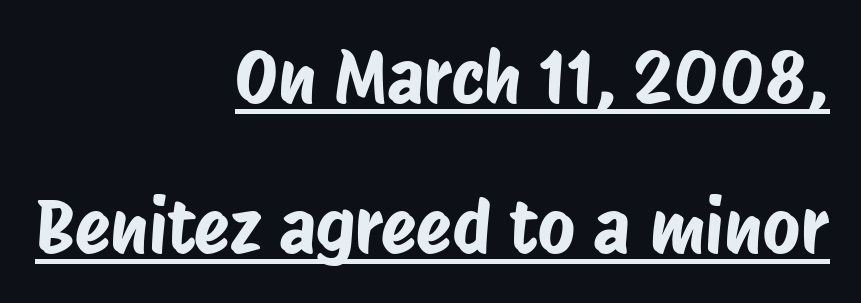
{"serif": "no", "width": "condensed", "stroke_contrast": "low", "x_height": "large", "monospaced": "no", "underline": "yes", "align": "right", "line_spacing": "loose", "line_spacing_ratio": 2.05, "letter_spacing": "normal", "letter_spacing_em": 0.0, "glyph_px": 73}
